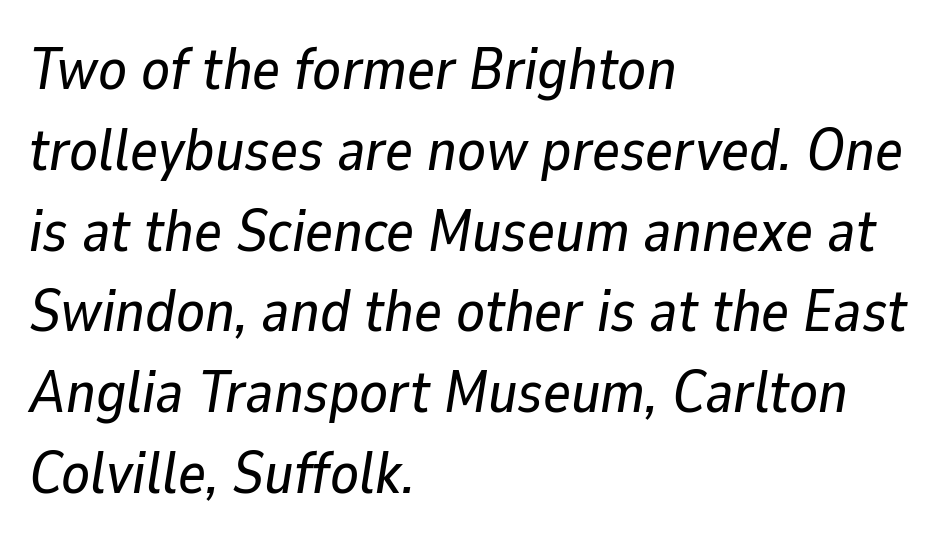
Q: Is the text italic (slanted)? A: Yes, it leans right by about 9 degrees.
Q: Is the text underlined? A: No.
Q: How is the paragraph aligned? A: Left-aligned.
Q: Is the spacing between letters normal or unusually wide? A: Normal.
Q: Is the spacing between lines tight, normal or loose? A: Normal.
Q: Width (condensed, normal, or wide)? A: Normal.
Q: Stroke contrast? A: Low.
Q: x-height? A: Medium.
Q: Monospaced? A: No.
